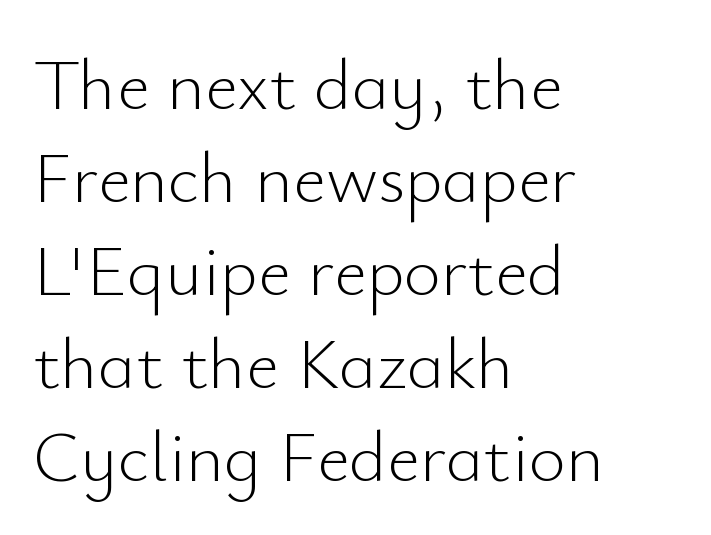
The image shows 72 px light sans-serif type, upright; set left-aligned, normal line spacing (1.29x), normal letter spacing, not underlined; low stroke contrast and a small x-height.
